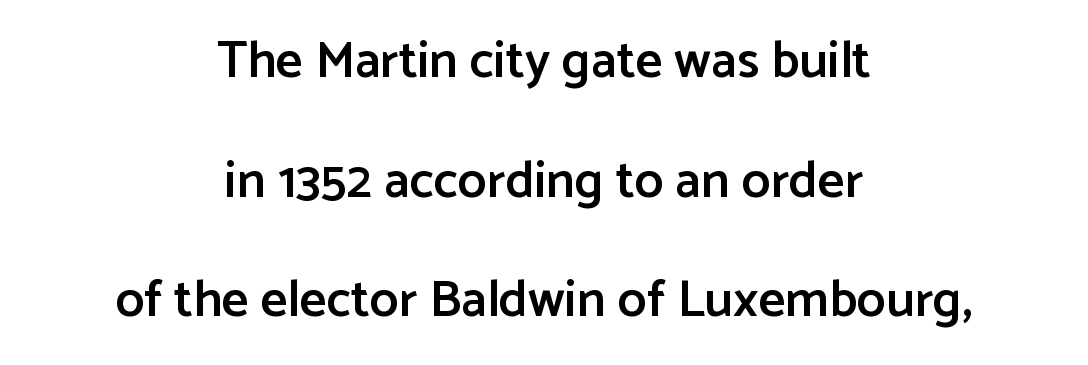
Spacing verdict: proportional, widths tailored to each character. Letter spacing: default. No word sits above an underline. The leading is generous, giving the passage an open texture. The face used here is a sans, in the tradition of grotesques and geometrics.
